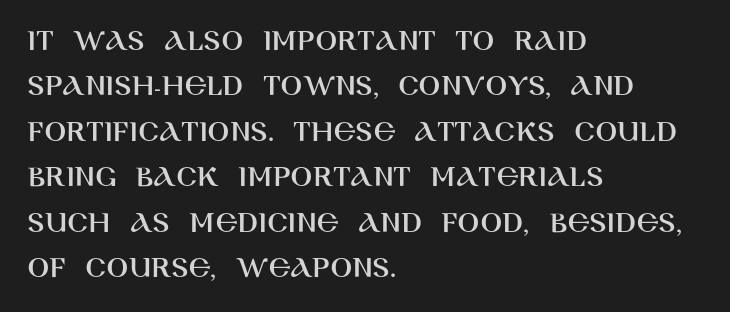
Q: Is the text italic (slanted)? A: No, it is upright.
Q: Is the typeface a serif or a sans-serif typeface? A: Sans-serif.
Q: Is the text underlined? A: No.
Q: How is the paragraph aligned? A: Left-aligned.
Q: Is the spacing between letters normal or unusually wide? A: Normal.
Q: Is the spacing between lines tight, normal or loose? A: Normal.
Q: Width (condensed, normal, or wide)? A: Normal.
Q: Stroke contrast? A: High.
Q: x-height? A: Large.
Q: Monospaced? A: No.
